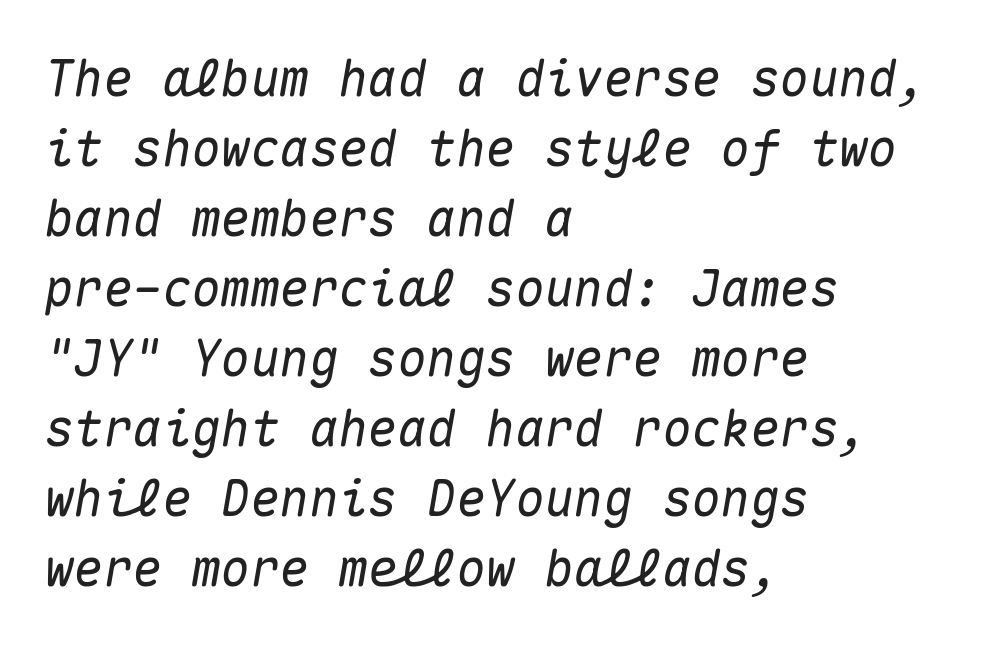
Q: Is the text italic (slanted)? A: Yes, it leans right by about 10 degrees.
Q: Is the text underlined? A: No.
Q: How is the paragraph aligned? A: Left-aligned.
Q: Is the spacing between letters normal or unusually wide? A: Normal.
Q: Is the spacing between lines tight, normal or loose? A: Normal.
Q: Width (condensed, normal, or wide)? A: Normal.
Q: Stroke contrast? A: Medium.
Q: x-height? A: Medium.
Q: Monospaced? A: Yes.
